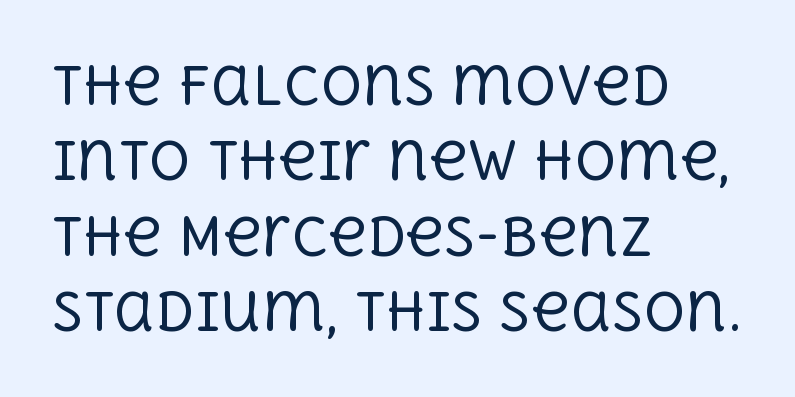
Q: Is the text bold? A: No.
Q: Is the text italic (slanted)? A: No, it is upright.
Q: Is the typeface a serif or a sans-serif typeface? A: Serif.
Q: Is the text underlined? A: No.
Q: How is the paragraph aligned? A: Left-aligned.
Q: Is the spacing between letters normal or unusually wide? A: Normal.
Q: Is the spacing between lines tight, normal or loose? A: Normal.
Q: Width (condensed, normal, or wide)? A: Normal.
Q: x-height? A: Large.
Q: Monospaced? A: No.
